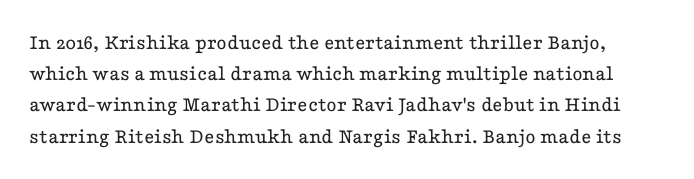
{"italic": "no", "bold": "no", "underline": "no", "line_spacing": "normal", "line_spacing_ratio": 1.42, "letter_spacing": "normal", "letter_spacing_em": 0.0, "glyph_px": 22}
